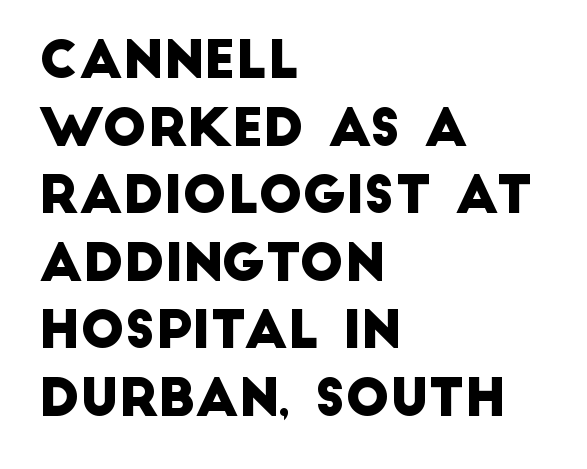
The image shows 52 px sans-serif type; set left-aligned, normal line spacing (1.3x), normal letter spacing, not underlined; low stroke contrast and a large x-height.
